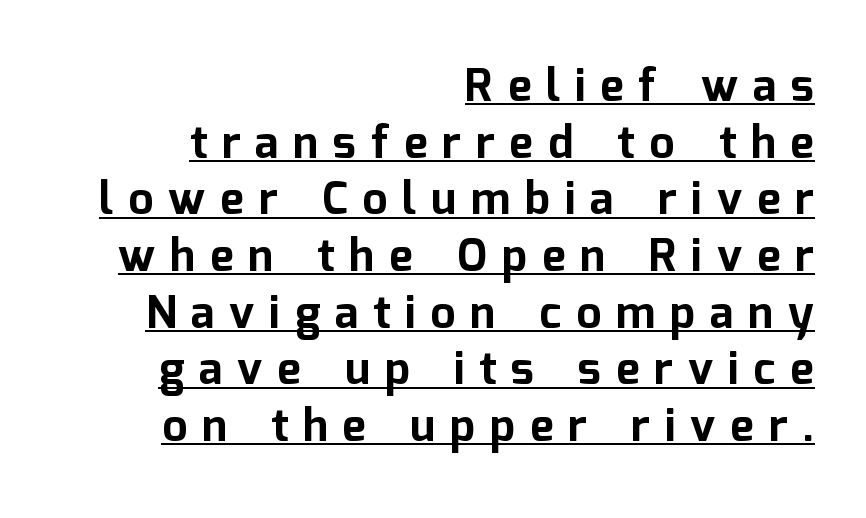
The image shows 45 px bold sans-serif type, upright; set right-aligned, normal line spacing (1.26x), unusually wide letter spacing (+0.33 em), underlined; low stroke contrast and a medium x-height.
